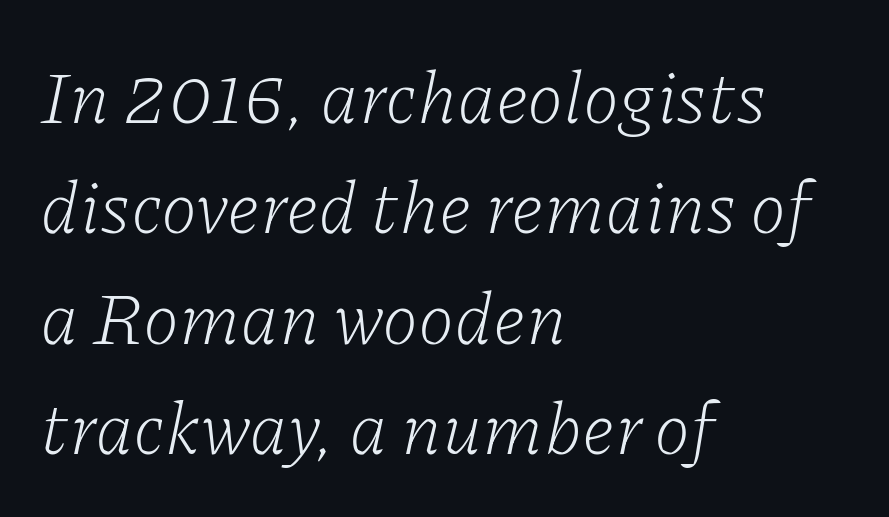
{"serif": "yes", "italic": "yes", "lean": "right", "slant_degrees": 11, "bold": "no", "weight": "light", "width": "normal", "stroke_contrast": "low", "x_height": "medium", "monospaced": "no", "underline": "no", "align": "left", "line_spacing": "normal", "line_spacing_ratio": 1.49, "letter_spacing": "normal", "letter_spacing_em": 0.0, "glyph_px": 74}
